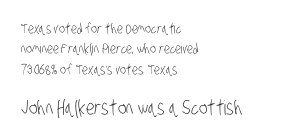
Q: Is the text bold? A: No.
Q: Is the text underlined? A: No.
Q: How is the paragraph aligned? A: Left-aligned.
Q: Is the spacing between letters normal or unusually wide? A: Normal.
Q: Is the spacing between lines tight, normal or loose? A: Normal.
Q: Which block of text is set in a larger size, the first (top) or the second (bottom)? A: The second (bottom) one.
